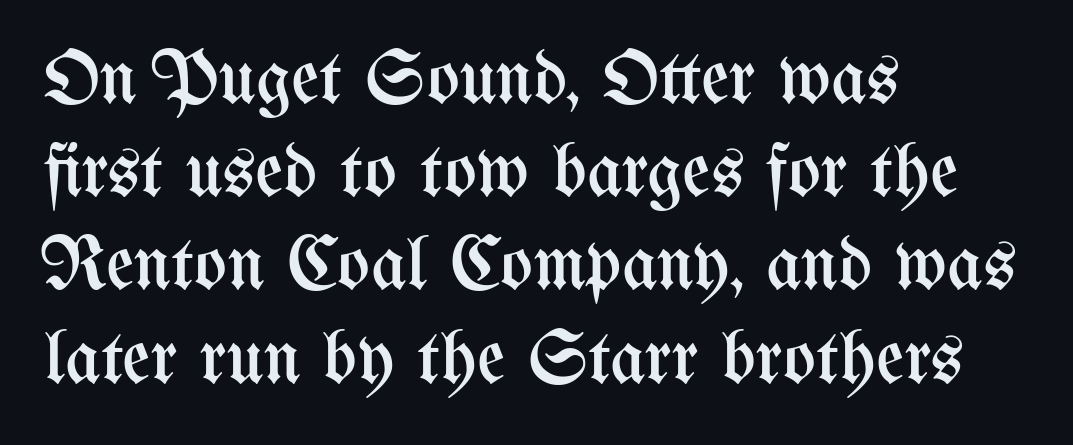
Q: Is the text bold? A: No.
Q: Is the text italic (slanted)? A: No, it is upright.
Q: Is the text underlined? A: No.
Q: How is the paragraph aligned? A: Left-aligned.
Q: Is the spacing between letters normal or unusually wide? A: Normal.
Q: Width (condensed, normal, or wide)? A: Condensed.
Q: Stroke contrast? A: Medium.
Q: x-height? A: Medium.
Q: Monospaced? A: No.
